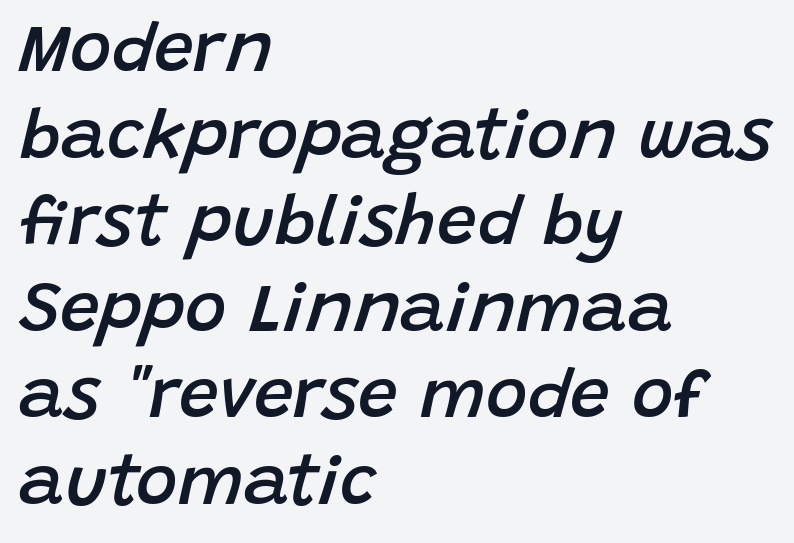
Just letters on the line, the space beneath them empty. Stems and bowls a touch heavier than normal — semibold. Nobody touched the tracking dial on this one. Does the lettering tilt? It does — this is italic.
